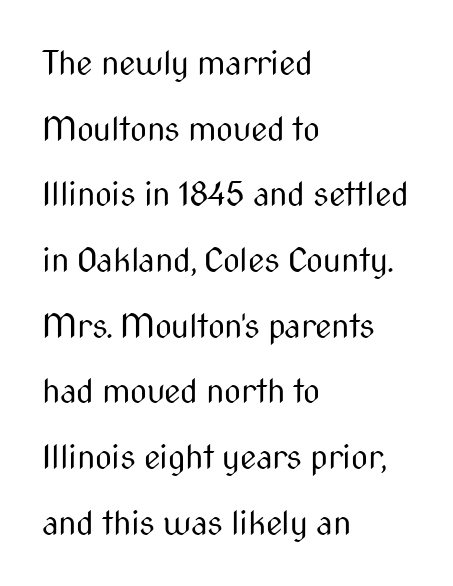
Q: Is the text bold? A: No.
Q: Is the text italic (slanted)? A: No, it is upright.
Q: Is the typeface a serif or a sans-serif typeface? A: Sans-serif.
Q: Is the text underlined? A: No.
Q: How is the paragraph aligned? A: Left-aligned.
Q: Is the spacing between letters normal or unusually wide? A: Normal.
Q: Is the spacing between lines tight, normal or loose? A: Loose.
Q: Width (condensed, normal, or wide)? A: Condensed.
Q: Stroke contrast? A: Medium.
Q: x-height? A: Medium.
Q: Monospaced? A: No.
